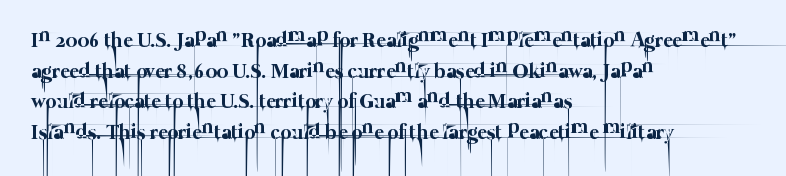
{"bold": "no", "underline": "no", "align": "left", "line_spacing": "normal", "line_spacing_ratio": 1.46, "letter_spacing": "normal", "letter_spacing_em": 0.0, "glyph_px": 21}
